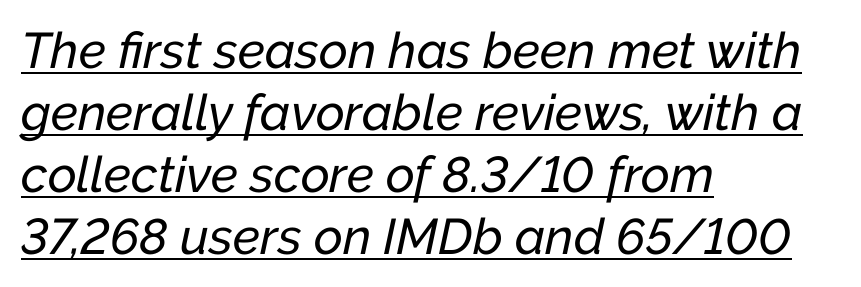
Would a proofreader flag this as italicized? Yes. Is the letter spacing exaggerated? No — it looks like the ordinary default. Proportional: the letters do not fall into vertical columns. The rendering uses the underline text-decoration. Layout note: lines flush left.
